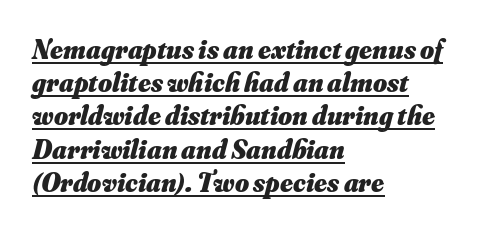
Stroke thickness is high; the sample reads as a true bold. Caption: multi-line text, flush left, ragged right. Style check: oblique. This sample carries an underscore along the baseline area.
